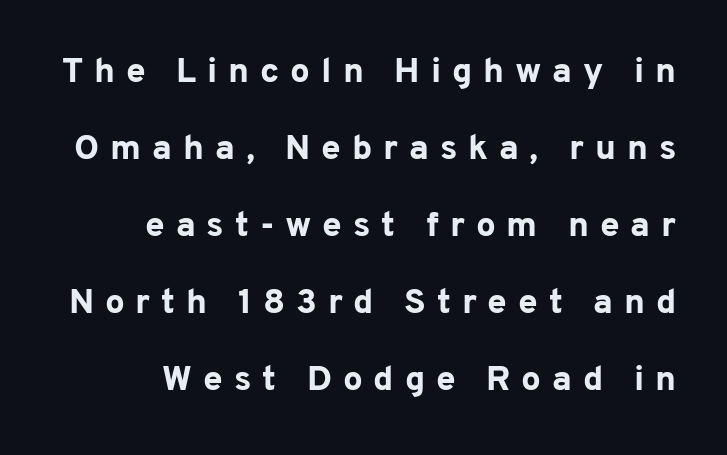
Q: Is the text bold? A: Yes.
Q: Is the text italic (slanted)? A: No, it is upright.
Q: Is the typeface a serif or a sans-serif typeface? A: Sans-serif.
Q: Is the text underlined? A: No.
Q: How is the paragraph aligned? A: Right-aligned.
Q: Is the spacing between letters normal or unusually wide? A: Unusually wide.
Q: Is the spacing between lines tight, normal or loose? A: Loose.
Q: Width (condensed, normal, or wide)? A: Normal.
Q: Stroke contrast? A: Low.
Q: x-height? A: Medium.
Q: Monospaced? A: No.
